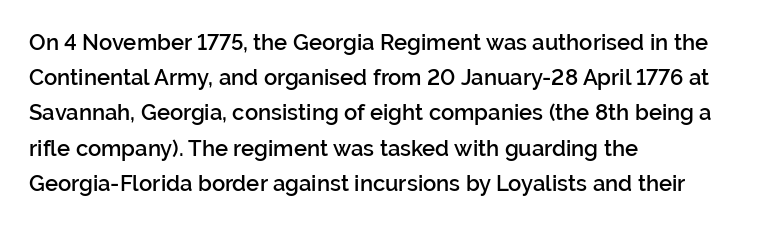
Q: Is the text bold? A: Semi-bold.
Q: Is the text italic (slanted)? A: No, it is upright.
Q: Is the text underlined? A: No.
Q: How is the paragraph aligned? A: Left-aligned.
Q: Is the spacing between letters normal or unusually wide? A: Normal.
Q: Is the spacing between lines tight, normal or loose? A: Normal.
